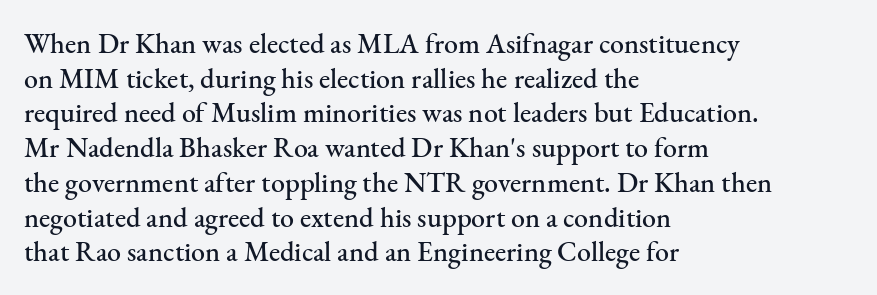
Q: Is the text italic (slanted)? A: No, it is upright.
Q: Is the typeface a serif or a sans-serif typeface? A: Serif.
Q: Is the text underlined? A: No.
Q: How is the paragraph aligned? A: Left-aligned.
Q: Is the spacing between letters normal or unusually wide? A: Normal.
Q: Width (condensed, normal, or wide)? A: Normal.
Q: Stroke contrast? A: Medium.
Q: x-height? A: Small.
Q: Monospaced? A: No.
